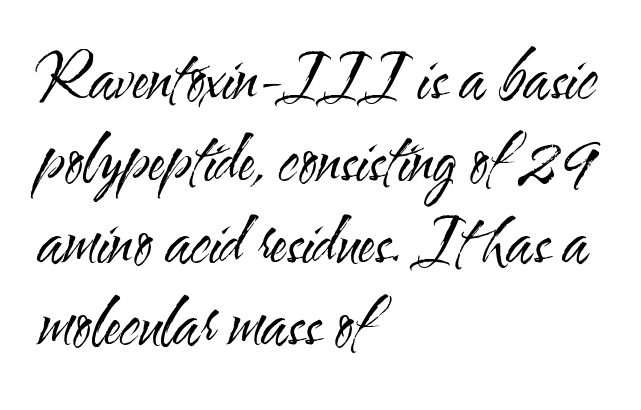
A typesetter would label this face a sans. Compared with typical body copy, the letter spacing here is the same. Only glyphs here, with clear space below each row. Vertically, the passage feels balanced, rows spaced as you'd expect.
